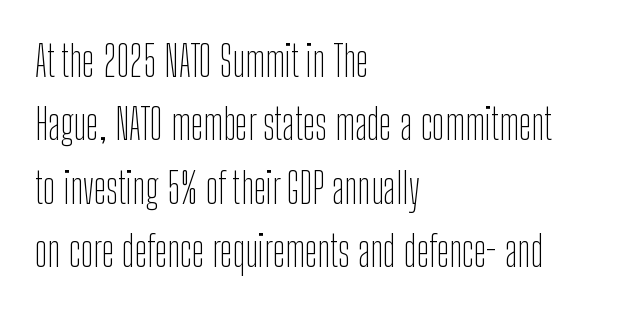
Q: Is the text bold? A: No.
Q: Is the text italic (slanted)? A: No, it is upright.
Q: Is the typeface a serif or a sans-serif typeface? A: Sans-serif.
Q: Is the text underlined? A: No.
Q: How is the paragraph aligned? A: Left-aligned.
Q: Is the spacing between letters normal or unusually wide? A: Normal.
Q: Is the spacing between lines tight, normal or loose? A: Normal.
Q: Width (condensed, normal, or wide)? A: Condensed.
Q: Stroke contrast? A: Low.
Q: x-height? A: Medium.
Q: Monospaced? A: No.
